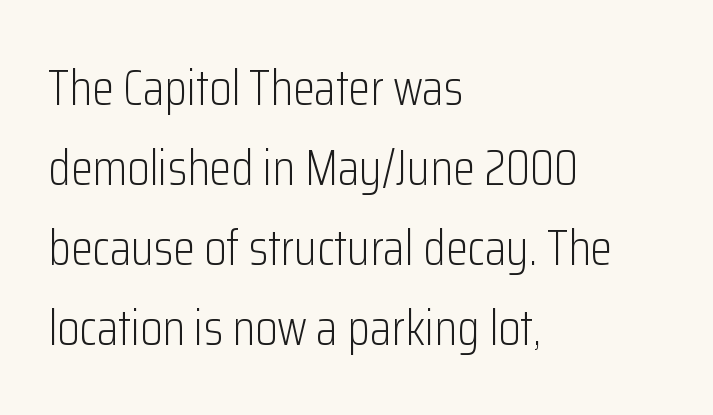
The designer went with a sans here, leaving each stem footless. Compared with typical paragraphs, the rows here are spaced about the same. If you drew a line through each stem, it would be perfectly vertical. Nobody drew a line under any word here.
